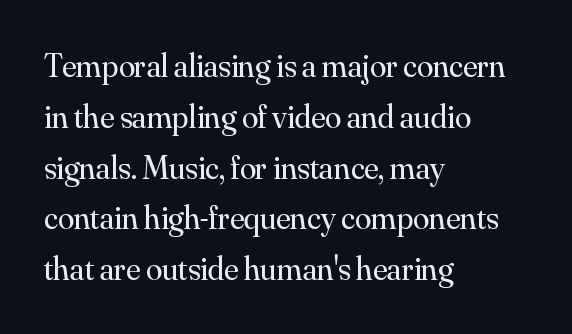
The image shows 33 px regular-weight serif type, upright; set left-aligned, normal line spacing (1.54x), normal letter spacing, not underlined; medium stroke contrast and a small x-height.
